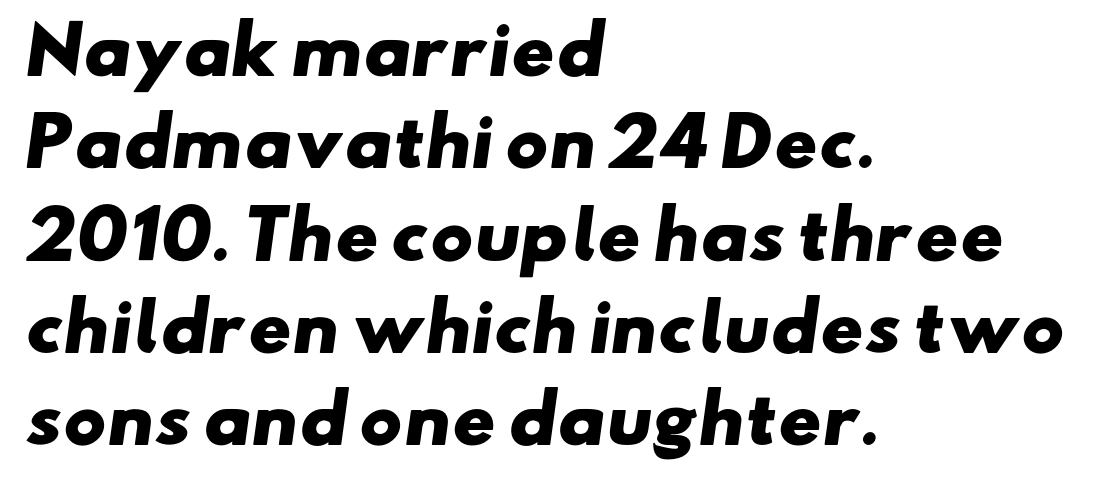
The string is rendered with underlining switched off. This rendering leaves character spacing at its baseline value. Varying glyph widths throughout — classic text-font behaviour. Notice how the passage keeps a crisp vertical edge on the left only. Notice how descenders clear the ascenders below comfortably — that's standard leading.
